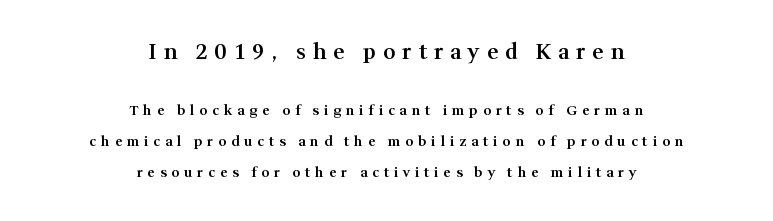
Moderately thickened strokes mark this as semibold type. These lines were composed using upright roman letters. Does the leading feel generous? Absolutely, it's lavish. You get the large type first, then a drop to smaller type. Inter-character spacing is expanded well beyond the font's built-in metrics.
